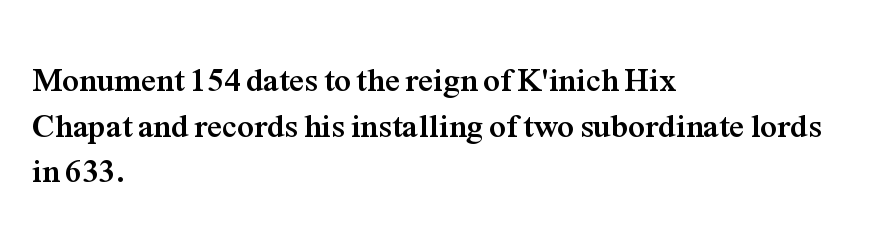
Type style note: has serifs. A typesetter would call this proportional, since set widths differ per character. Default kerning and tracking; the words read as compact shapes. Does the copy run flush right? No — it runs flush left.
